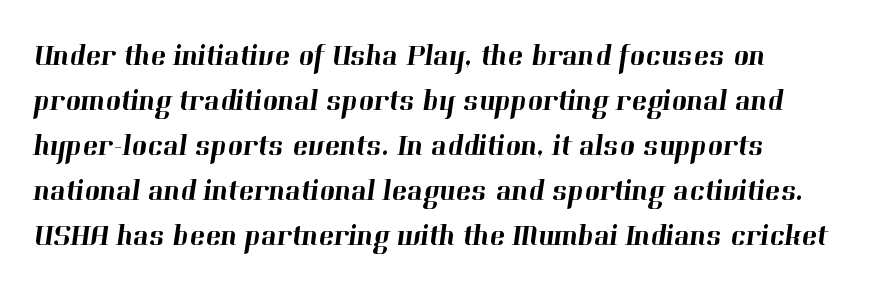
{"serif": "yes", "width": "normal", "stroke_contrast": "high", "x_height": "medium", "monospaced": "no", "underline": "no", "line_spacing": "normal", "line_spacing_ratio": 1.55, "letter_spacing": "normal", "letter_spacing_em": 0.0, "glyph_px": 29}
